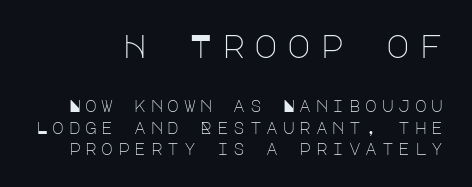
Q: Is the text bold? A: No.
Q: Is the text italic (slanted)? A: No, it is upright.
Q: Is the typeface a serif or a sans-serif typeface? A: Sans-serif.
Q: Is the text underlined? A: No.
Q: Is the spacing between letters normal or unusually wide? A: Unusually wide.
Q: Is the spacing between lines tight, normal or loose? A: Normal.
Q: Which block of text is set in a larger size, the first (top) or the second (bottom)? A: The first (top) one.
Q: Width (condensed, normal, or wide)? A: Normal.
Q: Stroke contrast? A: Low.
Q: x-height? A: Large.
